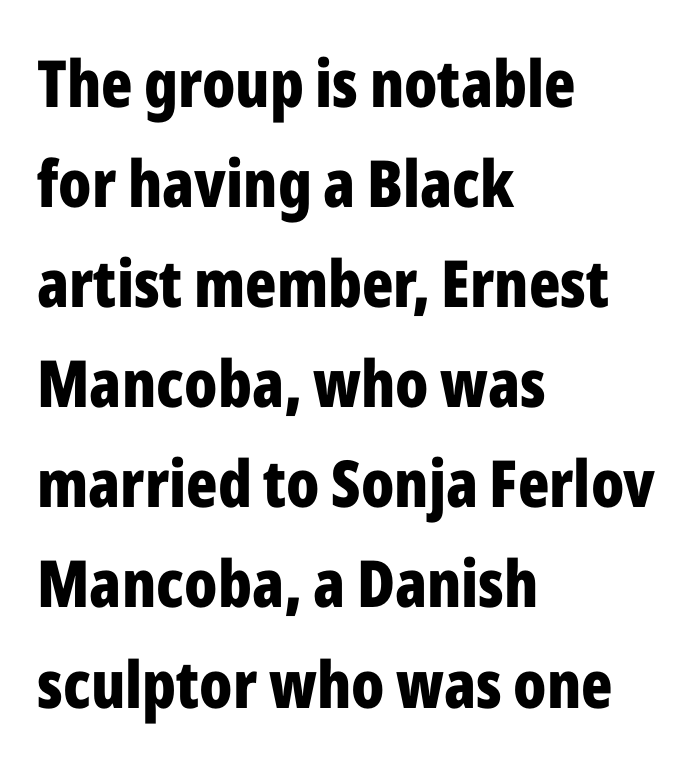
Descender tails drop into unmarked territory. The passage shown is typed in a proportional face where columns would drift. No extra tracking has been applied to these lines. Heft: maximum for text — a bold. Does the type have serifs? No, each stem ends abruptly.
